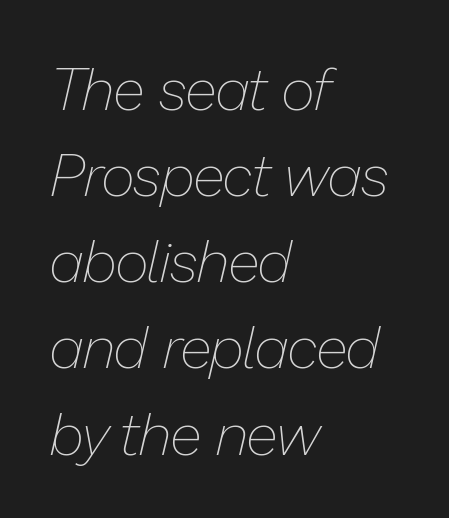
Q: Is the text bold? A: No.
Q: Is the text italic (slanted)? A: Yes, it leans right by about 13 degrees.
Q: Is the text underlined? A: No.
Q: How is the paragraph aligned? A: Left-aligned.
Q: Is the spacing between letters normal or unusually wide? A: Normal.
Q: Is the spacing between lines tight, normal or loose? A: Normal.
Q: Width (condensed, normal, or wide)? A: Normal.
Q: Stroke contrast? A: Low.
Q: x-height? A: Medium.
Q: Monospaced? A: No.
